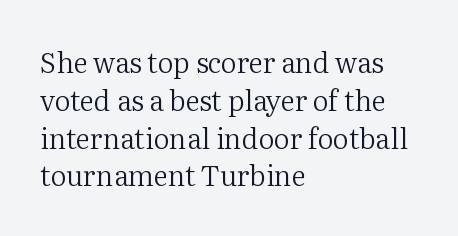
Q: Is the text bold? A: No.
Q: Is the text italic (slanted)? A: No, it is upright.
Q: Is the typeface a serif or a sans-serif typeface? A: Serif.
Q: Is the text underlined? A: No.
Q: How is the paragraph aligned? A: Left-aligned.
Q: Is the spacing between letters normal or unusually wide? A: Normal.
Q: Is the spacing between lines tight, normal or loose? A: Normal.
Q: Width (condensed, normal, or wide)? A: Normal.
Q: Stroke contrast? A: Medium.
Q: x-height? A: Medium.
Q: Monospaced? A: No.
